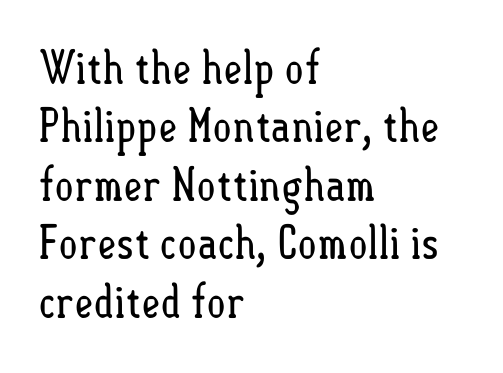
{"italic": "no", "bold": "no", "weight": "regular", "width": "condensed", "stroke_contrast": "low", "x_height": "small", "monospaced": "no", "underline": "no", "align": "left", "line_spacing": "normal", "line_spacing_ratio": 1.27, "letter_spacing": "normal", "letter_spacing_em": 0.0, "glyph_px": 46}
